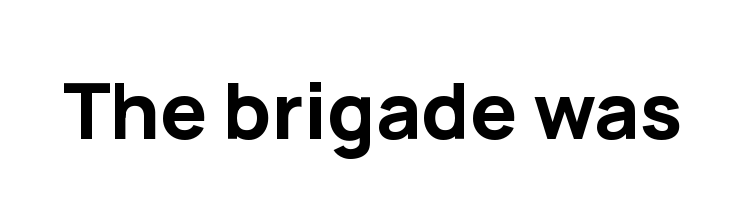
{"serif": "no", "italic": "no", "bold": "yes", "weight": "bold", "width": "normal", "stroke_contrast": "low", "x_height": "medium", "monospaced": "no", "underline": "no", "letter_spacing": "normal", "letter_spacing_em": 0.0, "glyph_px": 78}
